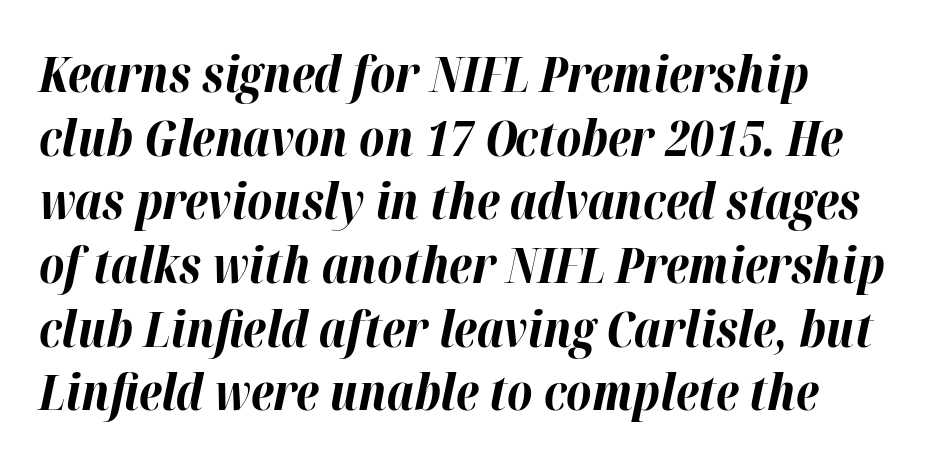
Q: Is the text bold? A: Yes.
Q: Is the text italic (slanted)? A: Yes, it leans right by about 12 degrees.
Q: Is the text underlined? A: No.
Q: How is the paragraph aligned? A: Left-aligned.
Q: Is the spacing between letters normal or unusually wide? A: Normal.
Q: Is the spacing between lines tight, normal or loose? A: Normal.
Q: Width (condensed, normal, or wide)? A: Normal.
Q: Stroke contrast? A: High.
Q: x-height? A: Medium.
Q: Monospaced? A: No.
